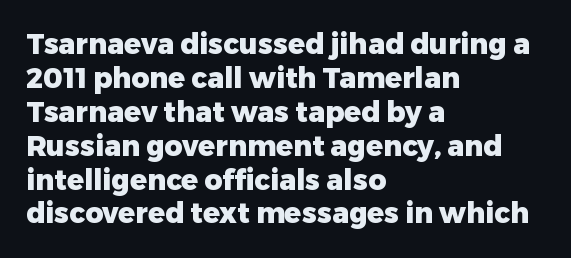
The image shows 28 px heavy sans-serif type, upright; set left-aligned, line spacing 1.21x, normal letter spacing, not underlined; low stroke contrast and a medium x-height.
